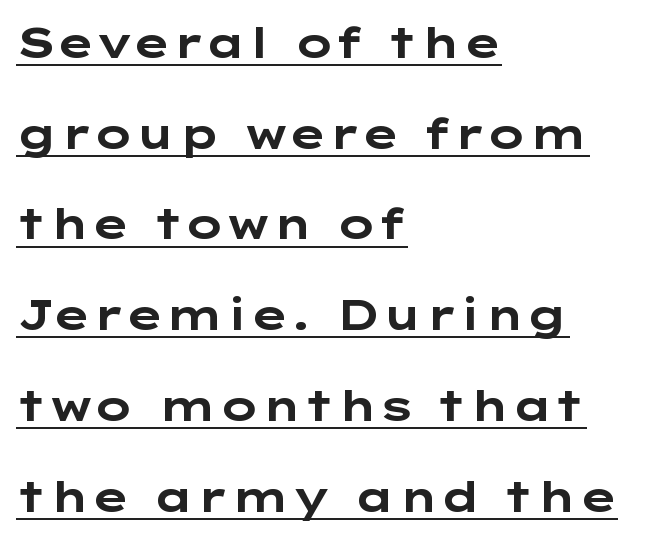
{"serif": "no", "italic": "no", "bold": "yes", "weight": "bold", "width": "wide", "stroke_contrast": "low", "x_height": "medium", "underline": "yes", "align": "left", "line_spacing": "loose", "line_spacing_ratio": 2.16, "letter_spacing": "normal", "letter_spacing_em": 0.0, "glyph_px": 42}
